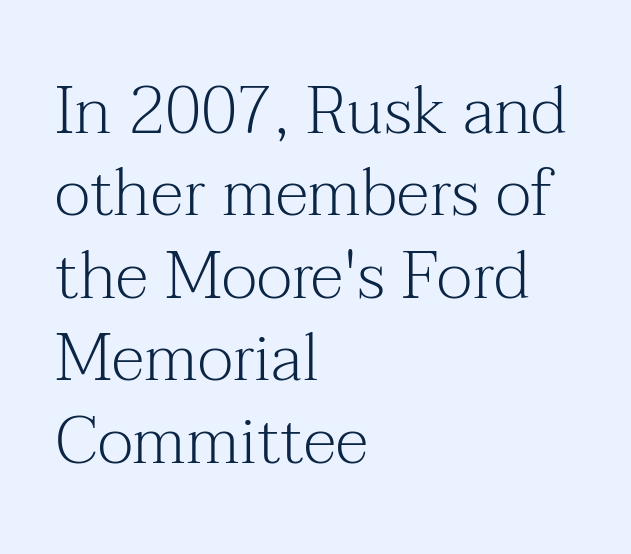
One glance says typical: line gaps are just what's usual. Quick note: not italic, upright. This sample uses a serif face. The line texture is even and compact thanks to regular tracking. No heavy texture on the line: the type isn't bold. Left-aligned paragraph, ragged on the right.
